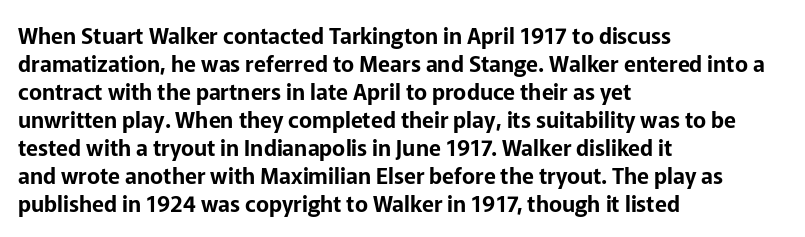
In terms of leading, this rendering sits right in the middle. Do the letters lean? They stand straight. These lines stack with their left ends in a neat column. The zone under the glyphs is completely vacant. The letters sit at their default tracking, neither squeezed nor spread.
